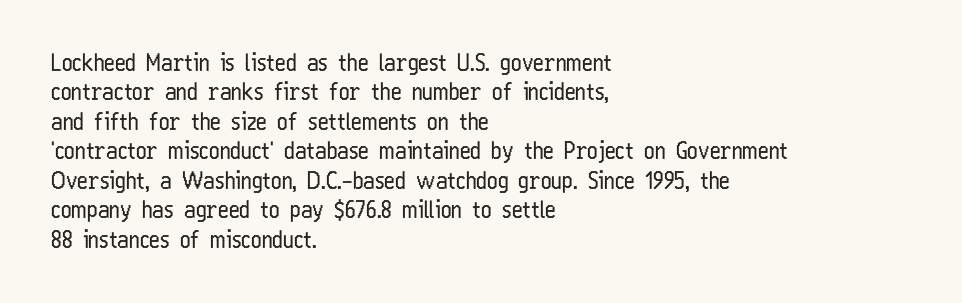
{"italic": "no", "bold": "no", "underline": "no", "align": "left", "line_spacing": "normal", "line_spacing_ratio": 1.28, "letter_spacing": "normal", "letter_spacing_em": 0.0, "glyph_px": 23}
